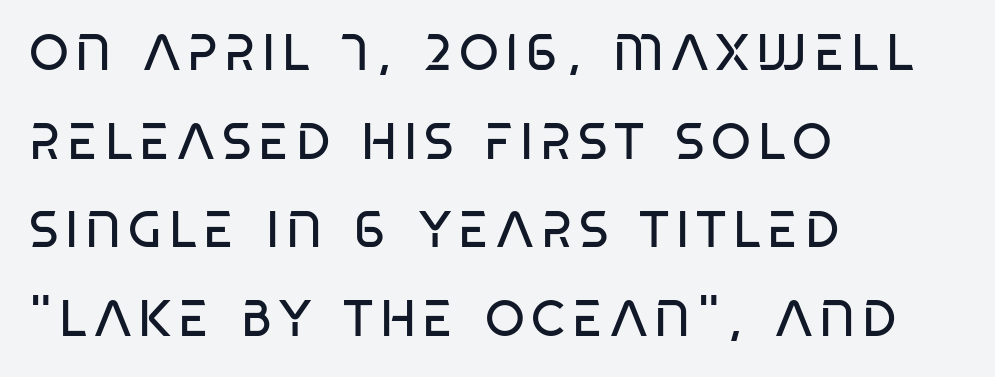
{"serif": "no", "italic": "no", "bold": "no", "weight": "regular", "width": "condensed", "stroke_contrast": "low", "x_height": "large", "monospaced": "no", "underline": "no", "align": "left", "line_spacing_ratio": 1.74, "glyph_px": 51}
